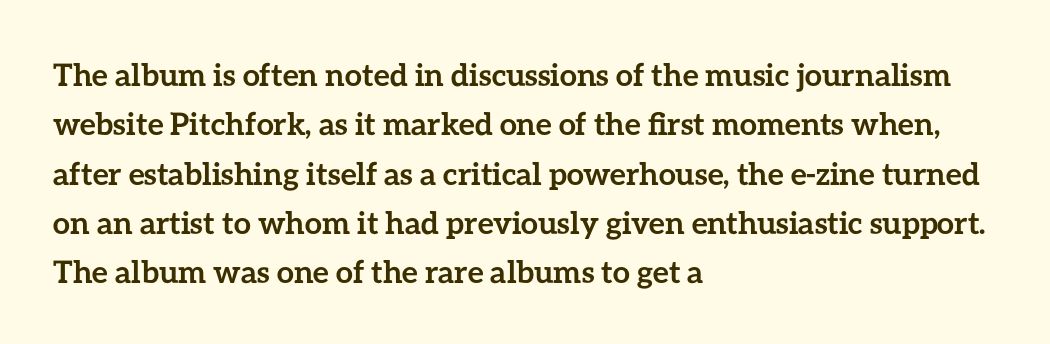
Q: Is the text bold? A: Yes.
Q: Is the text italic (slanted)? A: No, it is upright.
Q: Is the text underlined? A: No.
Q: How is the paragraph aligned? A: Left-aligned.
Q: Is the spacing between letters normal or unusually wide? A: Normal.
Q: Is the spacing between lines tight, normal or loose? A: Normal.
Q: Width (condensed, normal, or wide)? A: Normal.
Q: Stroke contrast? A: Low.
Q: x-height? A: Medium.
Q: Monospaced? A: No.
